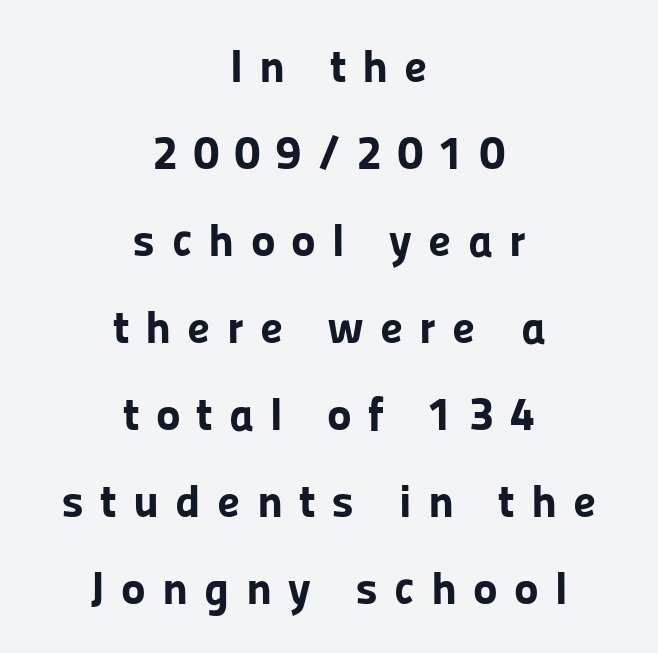
A typesetter would label this face a sans. The letters stand upright; this is a roman face. Between one letter and the next there's a generous, obvious gap. A typesetter would call this proportional, since set widths differ per character. Students, this is bold: see how much ink each stroke carries.
